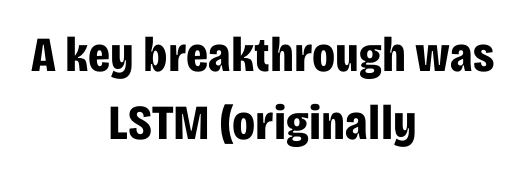
Each line is balanced around a shared central axis. Heavy, bold letterforms. Think of a printed novel: that variable character pitch is what you see here. Students, observe: this is what conventionally led text looks like. The face used here is a sans, in the tradition of grotesques and geometrics.
